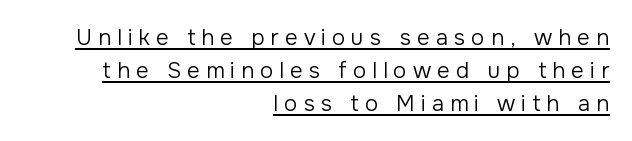
Q: Is the text bold? A: No.
Q: Is the text italic (slanted)? A: No, it is upright.
Q: Is the text underlined? A: Yes.
Q: How is the paragraph aligned? A: Right-aligned.
Q: Is the spacing between letters normal or unusually wide? A: Unusually wide.
Q: Is the spacing between lines tight, normal or loose? A: Normal.
